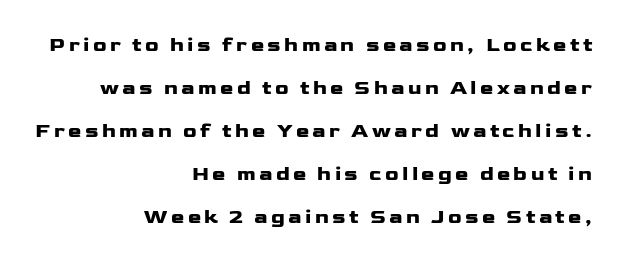
Q: Is the text bold? A: Yes.
Q: Is the text italic (slanted)? A: No, it is upright.
Q: Is the text underlined? A: No.
Q: How is the paragraph aligned? A: Right-aligned.
Q: Is the spacing between lines tight, normal or loose? A: Loose.
